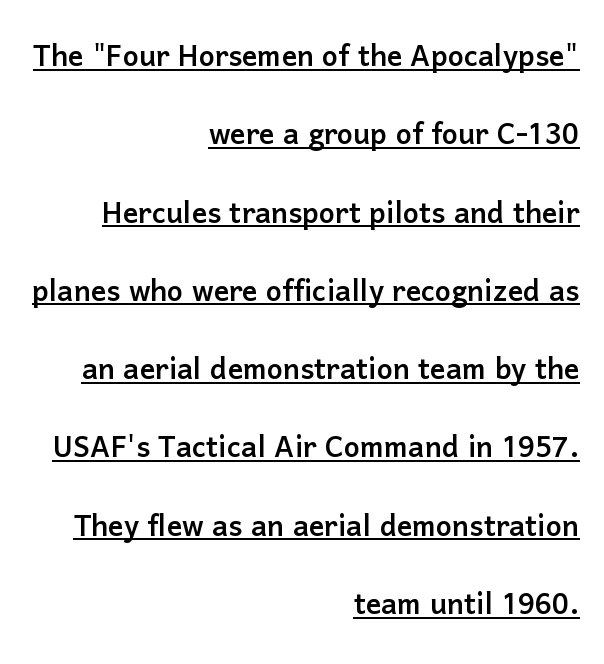
A typesetter would label this face a sans. This is roman type, the default non-slanted kind. The rendering uses a large line-height, opening up the rows. Is the block centered? No — it sits flush against the right margin. The typesetter has applied underlining to the passage shown.
